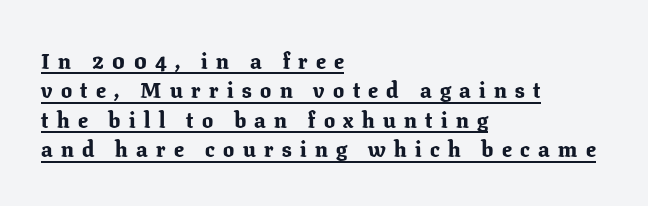
The image shows 22 px bold type, upright; set left-aligned, normal line spacing (1.34x), unusually wide letter spacing (+0.38 em), underlined.
